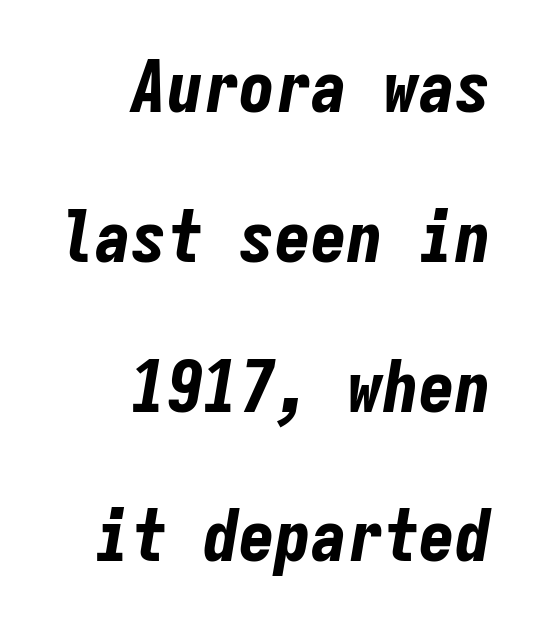
The image shows 72 px bold, condensed type, italic (leaning right), monospaced; set right-aligned, loose line spacing (2.08x), normal letter spacing, not underlined; low stroke contrast and a medium x-height.
